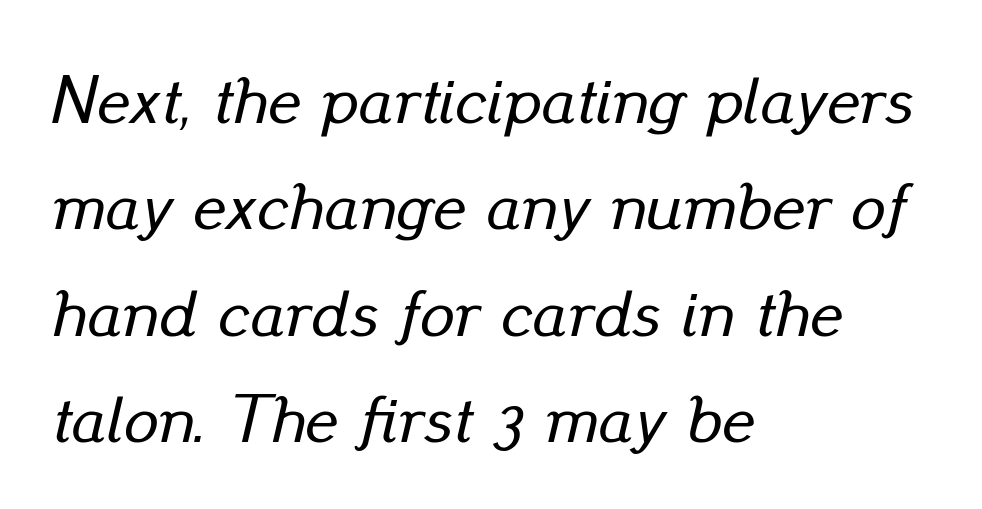
Q: Is the text italic (slanted)? A: Yes, it leans right by about 13 degrees.
Q: Is the text underlined? A: No.
Q: How is the paragraph aligned? A: Left-aligned.
Q: Is the spacing between letters normal or unusually wide? A: Normal.
Q: Is the spacing between lines tight, normal or loose? A: Normal.
Q: Width (condensed, normal, or wide)? A: Normal.
Q: Stroke contrast? A: Low.
Q: x-height? A: Small.
Q: Monospaced? A: No.
